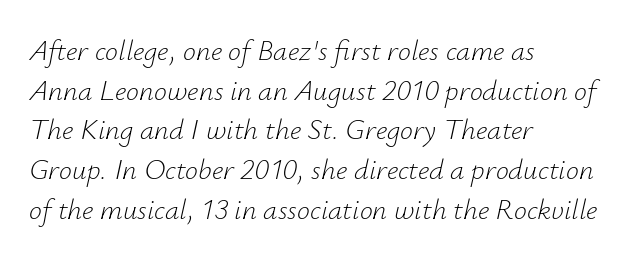
Descenders hang freely into open space. Students, note that the glyphs here touch the page at normal intervals. Heft: none added — not bold. You could not count columns in this text — the font is proportionally spaced.
